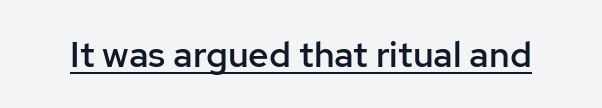
Each letter keeps its own natural width here, so spacing adapts to shape. Every letter is mildly thick-stroked: semibold rather than bold. Is the letter spacing exaggerated? No — it looks like the ordinary default. Underlining? Definitely there. Serifs: no, the terminals of the letterforms are clean. Italic: no, the glyphs are upright roman.
